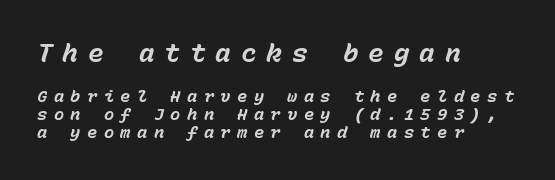
The image shows 26 px bold type, italic (leaning right); set left-aligned, tight line spacing (1.05x), unusually wide letter spacing (+0.38 em), not underlined; the first (top) block is 1.53x larger.
